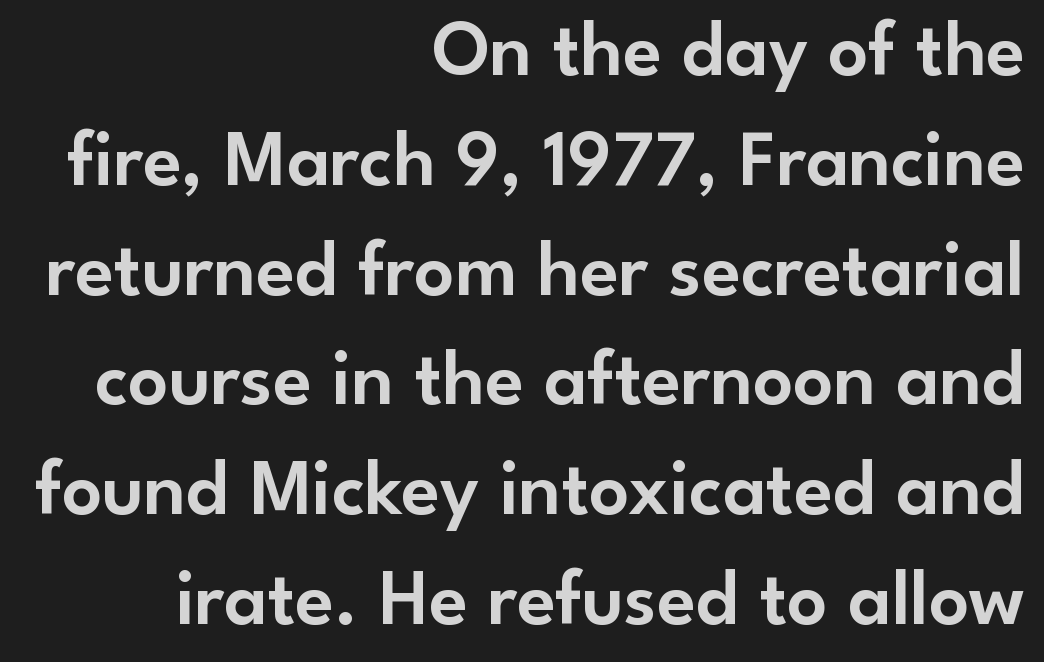
The image shows 79 px sans-serif type, upright; set right-aligned, normal line spacing (1.39x), normal letter spacing, not underlined; low stroke contrast and a small x-height.
